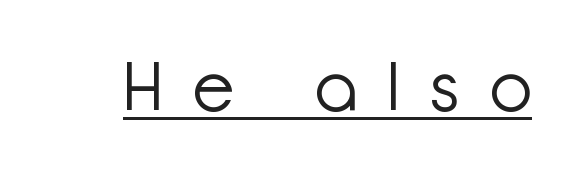
{"serif": "no", "italic": "no", "bold": "no", "weight": "light", "width": "normal", "stroke_contrast": "low", "x_height": "medium", "monospaced": "no", "underline": "yes", "letter_spacing": "wide", "letter_spacing_em": 0.47, "glyph_px": 68}
